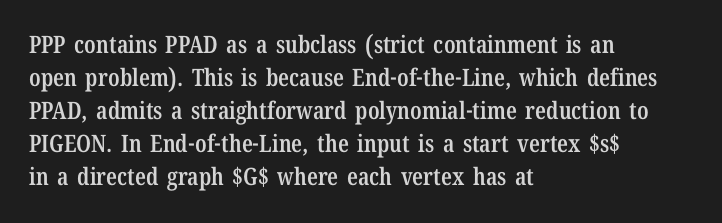
Q: Is the text bold? A: Semi-bold.
Q: Is the text italic (slanted)? A: No, it is upright.
Q: Is the text underlined? A: No.
Q: How is the paragraph aligned? A: Left-aligned.
Q: Is the spacing between letters normal or unusually wide? A: Normal.
Q: Is the spacing between lines tight, normal or loose? A: Normal.
